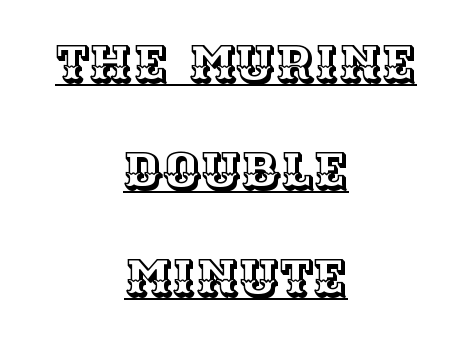
{"italic": "no", "width": "normal", "x_height": "large", "monospaced": "no", "underline": "yes", "align": "center", "line_spacing": "loose", "line_spacing_ratio": 2.06, "letter_spacing": "normal", "letter_spacing_em": 0.0, "glyph_px": 52}
